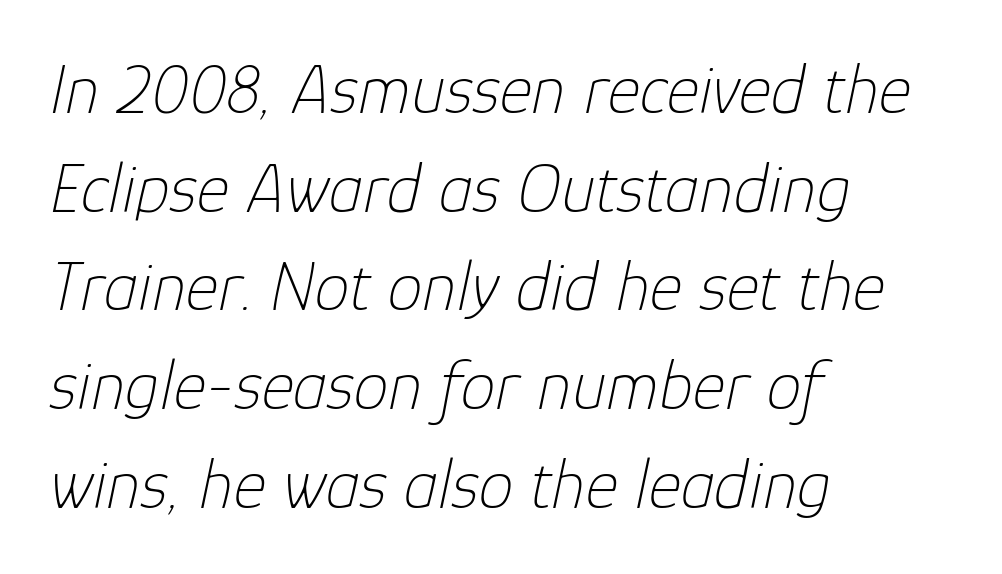
Q: Is the text bold? A: No.
Q: Is the text italic (slanted)? A: Yes, it leans right by about 12 degrees.
Q: Is the text underlined? A: No.
Q: How is the paragraph aligned? A: Left-aligned.
Q: Is the spacing between letters normal or unusually wide? A: Normal.
Q: Is the spacing between lines tight, normal or loose? A: Normal.
Q: Width (condensed, normal, or wide)? A: Normal.
Q: Stroke contrast? A: Low.
Q: x-height? A: Medium.
Q: Monospaced? A: No.
